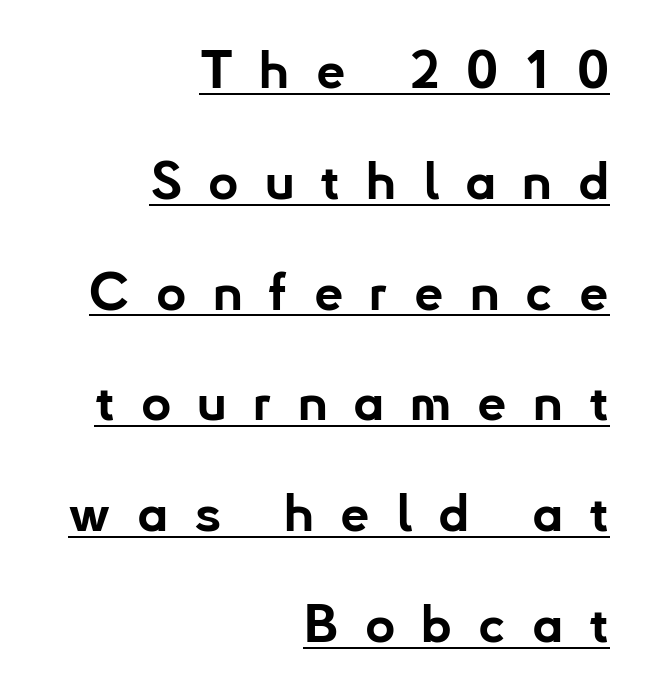
Q: Is the text bold? A: Yes.
Q: Is the text italic (slanted)? A: No, it is upright.
Q: Is the typeface a serif or a sans-serif typeface? A: Sans-serif.
Q: Is the text underlined? A: Yes.
Q: How is the paragraph aligned? A: Right-aligned.
Q: Is the spacing between letters normal or unusually wide? A: Unusually wide.
Q: Is the spacing between lines tight, normal or loose? A: Loose.
Q: Width (condensed, normal, or wide)? A: Normal.
Q: Stroke contrast? A: Low.
Q: x-height? A: Small.
Q: Monospaced? A: No.
